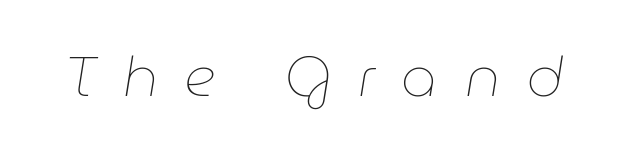
Varying glyph widths throughout — classic text-font behaviour. This rendering features lettering with no underline. If you drew a line through each stem, it would be angled. A typesetter would call this heavily tracked-out type. The cut favours lightness, reaching ordinary text weight at its darkest.
